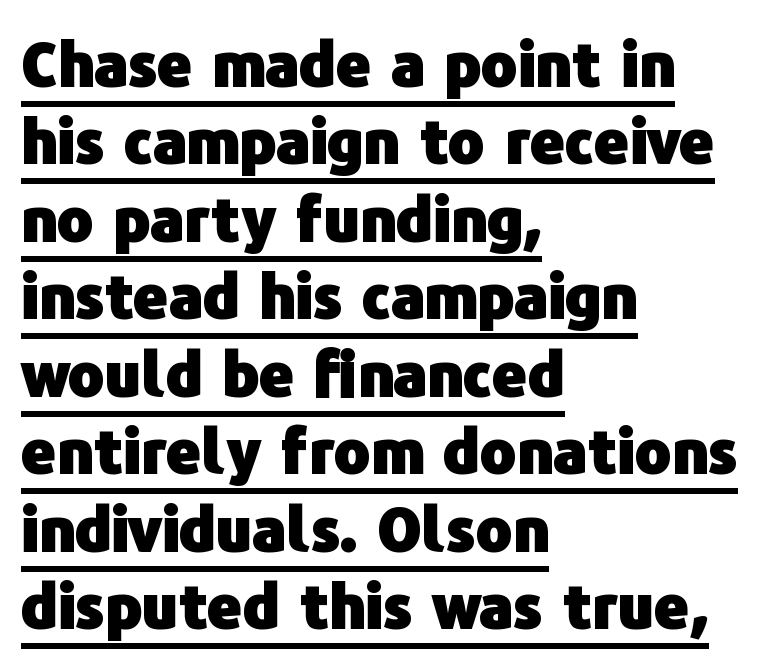
Each word holds together tightly as a unit, with standard inter-letter gaps. Its strokes are broad and dark, the hallmark of bold type. Observe the absence of serifs on each vertical stroke in this sample. All the whitespace from short lines collects on the right. Spacing verdict: proportional, widths tailored to each character.
